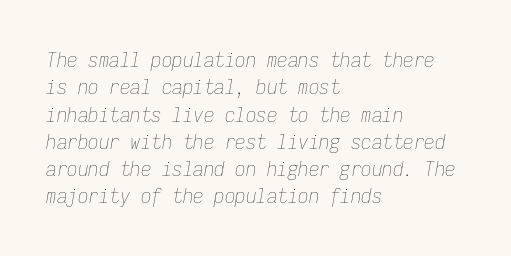
The image shows 21 px text type, italic (leaning right); set left-aligned, normal line spacing (1.3x), normal letter spacing, not underlined.
